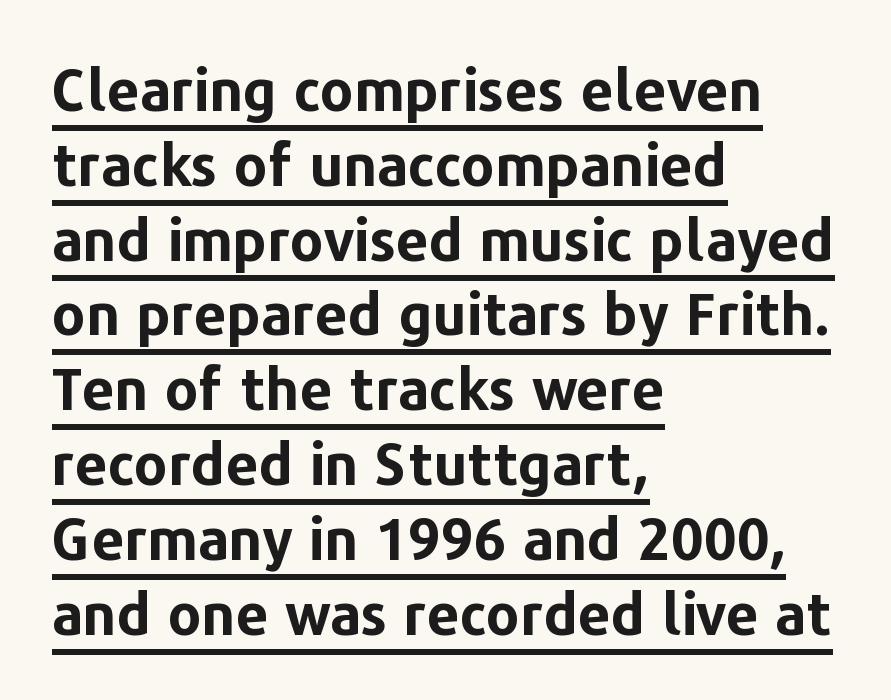
The image shows 58 px bold sans-serif type, upright; set left-aligned, normal line spacing (1.29x), normal letter spacing, underlined; low stroke contrast and a medium x-height.
